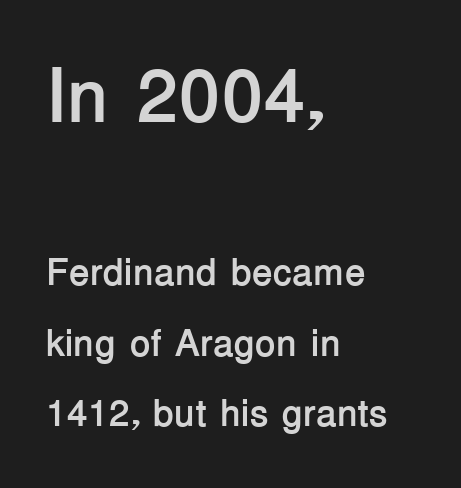
{"serif": "no", "italic": "no", "bold": "yes", "weight": "semibold", "width": "normal", "stroke_contrast": "low", "x_height": "medium", "monospaced": "no", "underline": "no", "align": "left", "line_spacing_ratio": 1.85, "letter_spacing": "normal", "letter_spacing_em": 0.0, "larger_block": "first", "size_ratio": 2.0, "glyph_px": 76}
